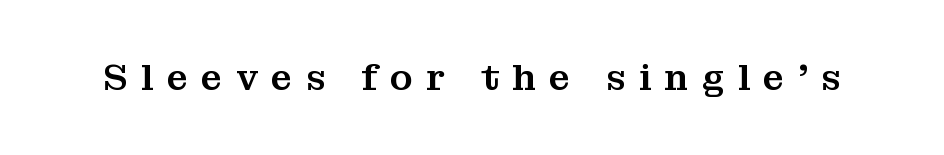
{"serif": "yes", "italic": "no", "width": "normal", "stroke_contrast": "medium", "x_height": "medium", "monospaced": "no", "underline": "no", "letter_spacing": "wide", "letter_spacing_em": 0.36, "glyph_px": 37}
